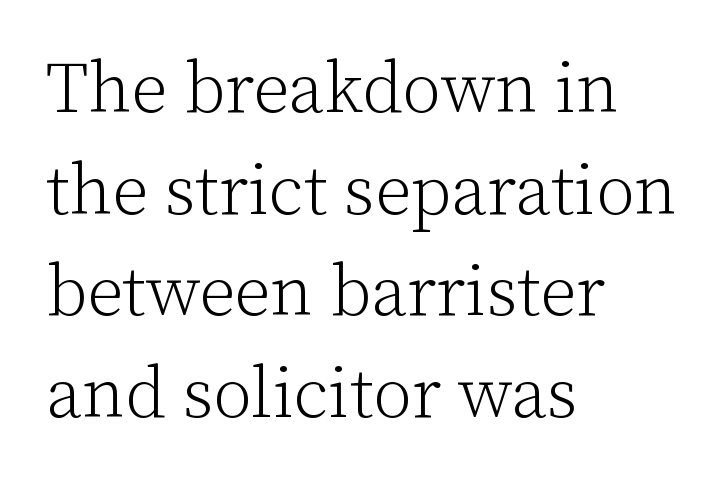
Spacing verdict: proportional, widths tailored to each character. The glyphs are unaccompanied by any horizontal stroke below them. This rendering uses left alignment, leaving the right contour irregular. Quick note: interline space is typical. When letters stand straight like this, we call the style roman or upright. Letter spacing: default.
